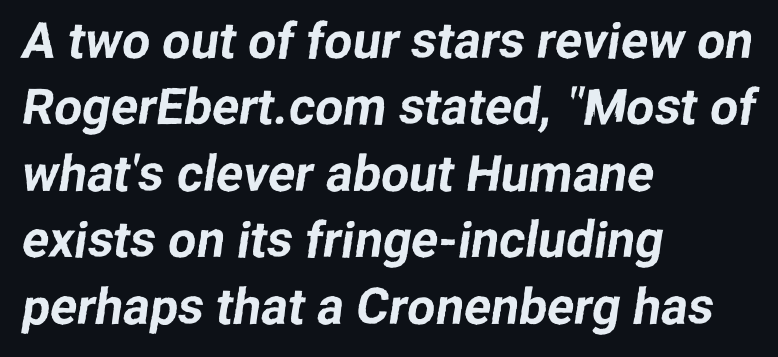
Quick note: interline space is typical. The text block is weighted toward the left margin, trailing off unevenly rightward. Does the type have serifs? No, each stem ends abruptly. Compared with typical body copy, the letter spacing here is the same. Looks like regular typesetting: each glyph gets only the width it needs. Nobody drew a line under any word here.
